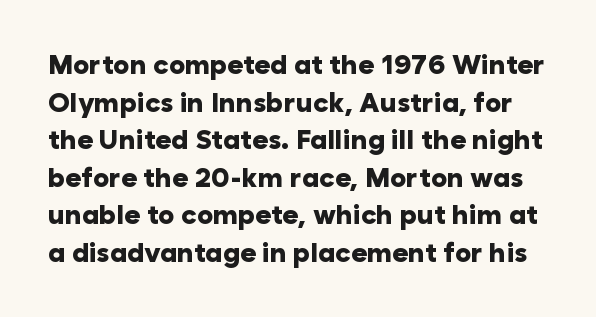
Horizontal bands of white between lines are of average thickness. Nothing unusual about the tracking: characters are spaced as the font intends. Chunky letters — that's bold for sure. Ordinary non-slanted type is in use.
